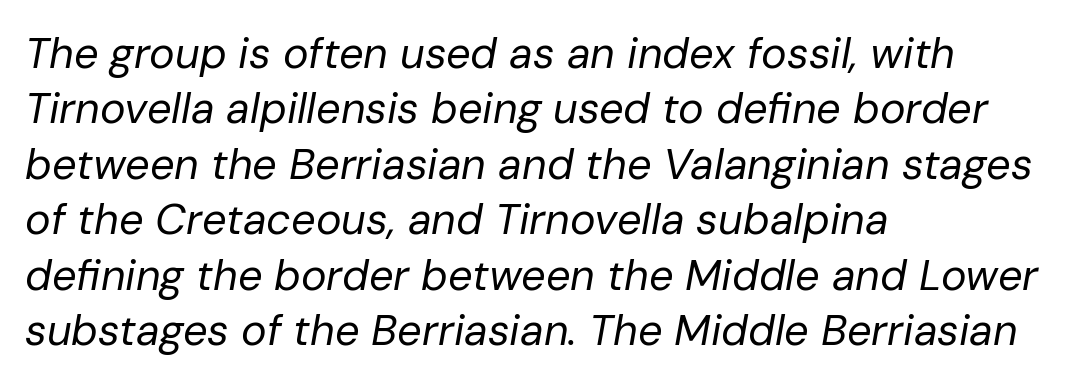
Q: Is the text bold? A: No.
Q: Is the text italic (slanted)? A: Yes, it leans right by about 10 degrees.
Q: Is the text underlined? A: No.
Q: How is the paragraph aligned? A: Left-aligned.
Q: Is the spacing between letters normal or unusually wide? A: Normal.
Q: Is the spacing between lines tight, normal or loose? A: Normal.
Q: Width (condensed, normal, or wide)? A: Normal.
Q: Stroke contrast? A: Low.
Q: x-height? A: Medium.
Q: Monospaced? A: No.
